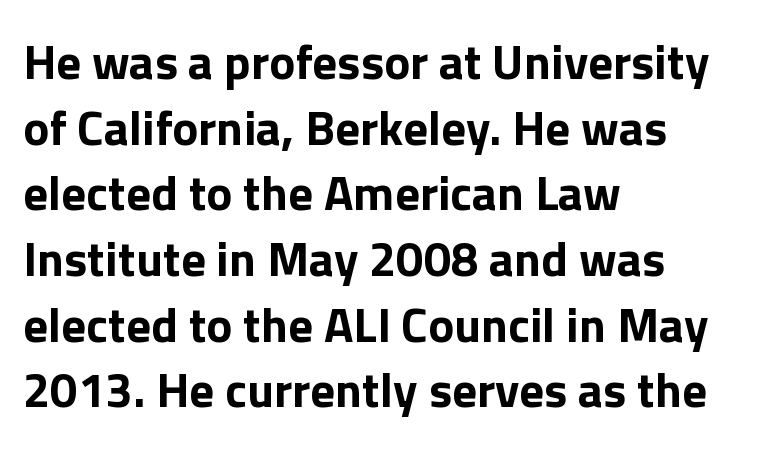
The image shows 49 px bold sans-serif type, upright; set left-aligned, normal line spacing (1.34x), normal letter spacing, not underlined; a medium x-height.
